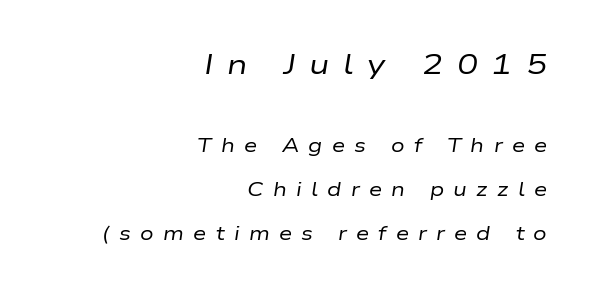
The image shows 28 px regular-weight, wide type, italic (leaning right); set right-aligned, loose line spacing (2.31x), unusually wide letter spacing (+0.49 em), not underlined; the first (top) block is 1.47x larger; low stroke contrast and a medium x-height.
